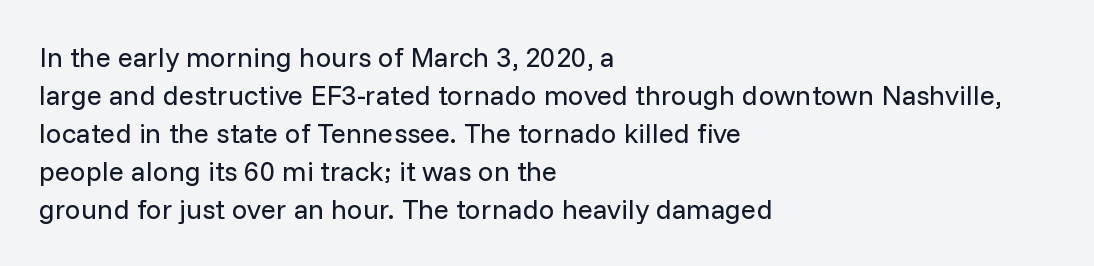
The image shows 28 px regular-weight sans-serif type, upright; set left-aligned, normal line spacing (1.36x), normal letter spacing, not underlined; low stroke contrast and a medium x-height.
